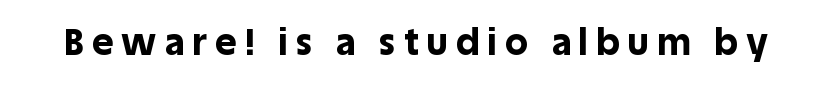
{"serif": "no", "italic": "no", "bold": "yes", "weight": "bold", "width": "normal", "x_height": "large", "monospaced": "no", "underline": "no", "letter_spacing": "wide", "letter_spacing_em": 0.24, "glyph_px": 36}
